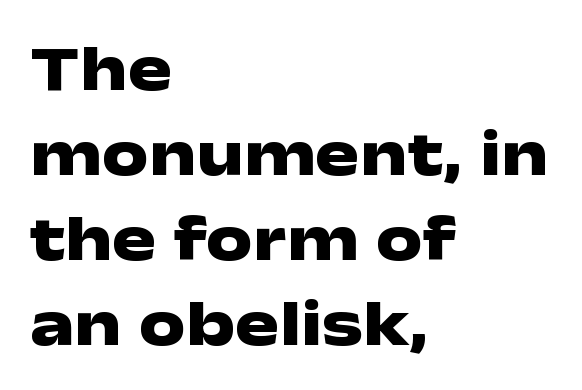
Q: Is the text bold? A: Yes.
Q: Is the text italic (slanted)? A: No, it is upright.
Q: Is the typeface a serif or a sans-serif typeface? A: Sans-serif.
Q: Is the text underlined? A: No.
Q: How is the paragraph aligned? A: Left-aligned.
Q: Is the spacing between letters normal or unusually wide? A: Normal.
Q: Is the spacing between lines tight, normal or loose? A: Normal.
Q: Width (condensed, normal, or wide)? A: Wide.
Q: Stroke contrast? A: Low.
Q: x-height? A: Medium.
Q: Monospaced? A: No.
